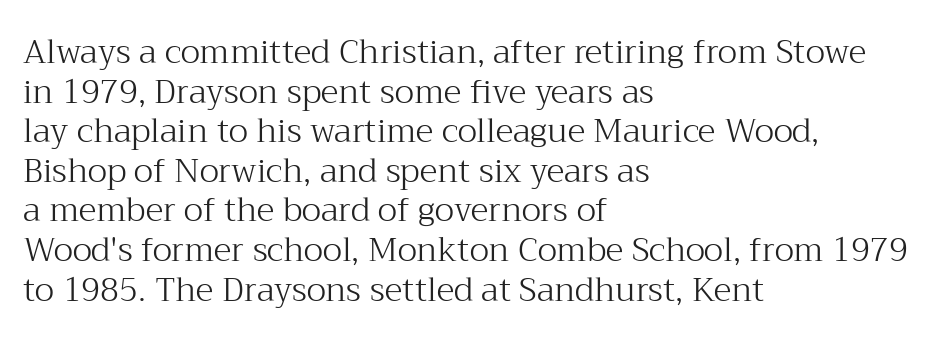
{"serif": "yes", "italic": "no", "bold": "no", "weight": "light", "width": "normal", "stroke_contrast": "medium", "x_height": "medium", "monospaced": "no", "underline": "no", "align": "left", "line_spacing_ratio": 1.2, "letter_spacing": "normal", "letter_spacing_em": 0.0, "glyph_px": 33}
